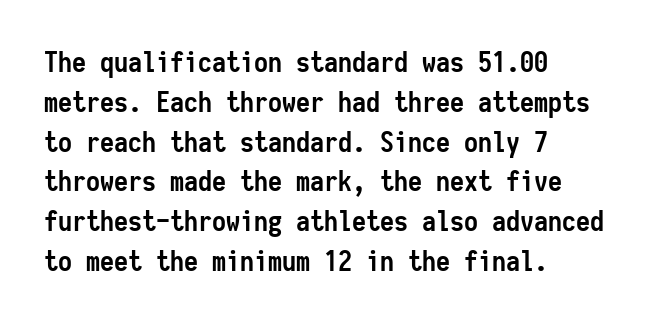
The passage shown is typed in a monospace face where columns stay perfectly aligned. Is the letter spacing exaggerated? No — it looks like the ordinary default. Anything drawn beneath the words? Only blank space. The rows are spaced the way most documents space them.
